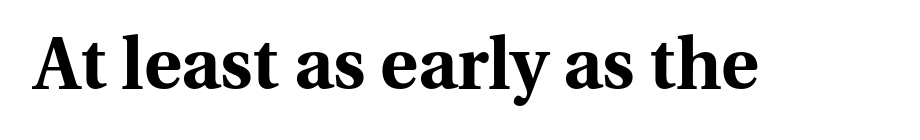
The glyphs have the mass of a bold cut. Every character sits straight up, as roman type does. The type is set solid horizontally, with unmodified tracking. Type without underlining. Type style note: has serifs. Note the varied advance widths — an 'i' is clearly narrower than an 'm'.
